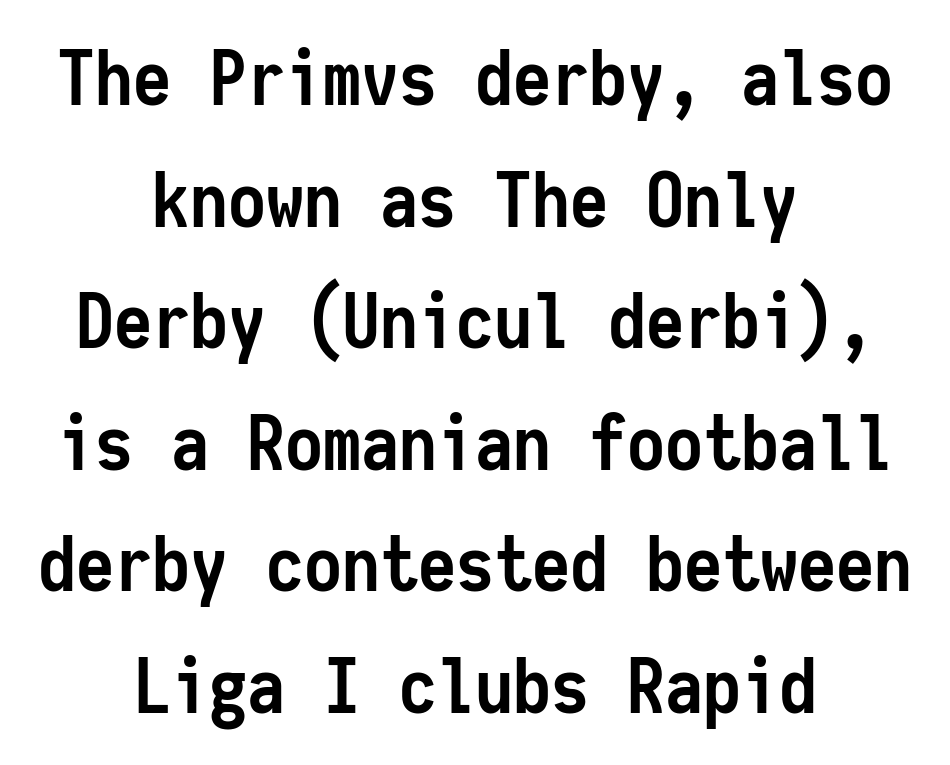
The image shows 76 px semibold, condensed sans-serif type, upright, monospaced; set centered, normal line spacing (1.6x), normal letter spacing, not underlined; low stroke contrast and a medium x-height.
